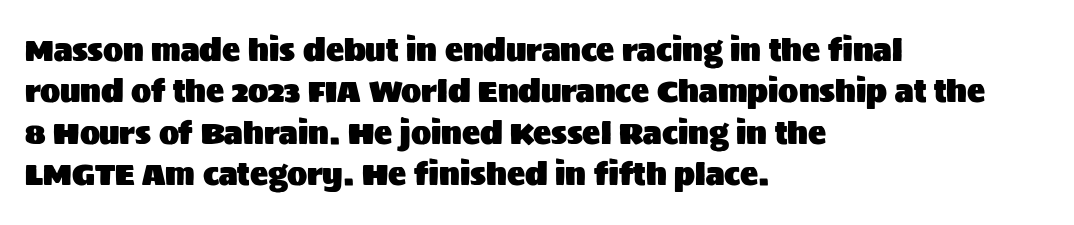
The image shows 30 px sans-serif type, upright; set left-aligned, normal line spacing (1.38x), normal letter spacing, not underlined; medium stroke contrast and a large x-height.
